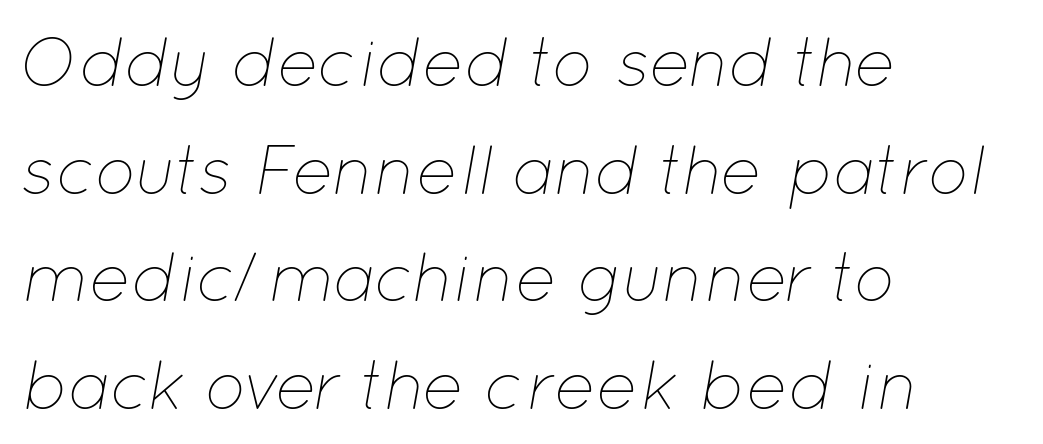
In terms of letterspacing, this is plain default setting. Spacing verdict: proportional, widths tailored to each character. The strip under each line holds only bare page. The leading is moderate, giving the passage an even texture. Summary of weight: not heavy and not bold.
